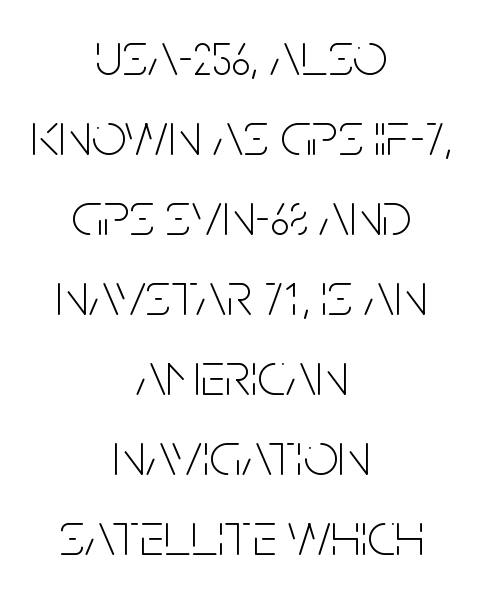
The image shows 62 px thin, condensed sans-serif type, upright; set centered, normal line spacing (1.29x), normal letter spacing, not underlined; low stroke contrast and a large x-height.
